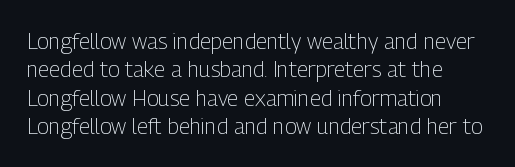
{"italic": "no", "bold": "no", "underline": "no", "line_spacing": "normal", "line_spacing_ratio": 1.29, "letter_spacing": "normal", "letter_spacing_em": 0.0, "glyph_px": 22}
